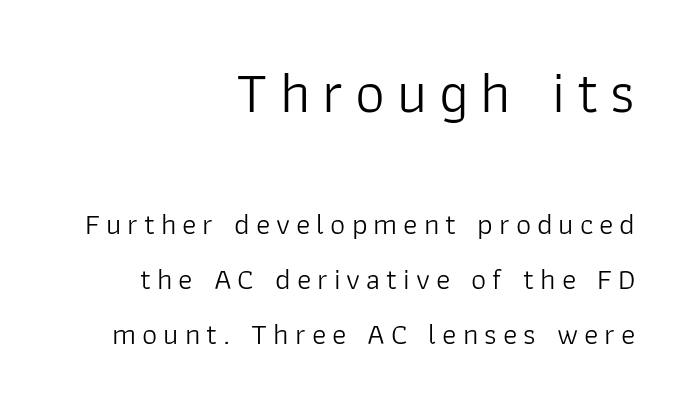
The axis of the letterforms is exactly vertical. Caption: multi-line text, flush right, ragged left. Stroke mass is kept to a normal reading level or below. Serifs: no, the terminals of the letterforms are clean. The more generous point size was reserved for the upper chunk. The glyphs are unaccompanied by any horizontal stroke below them.
